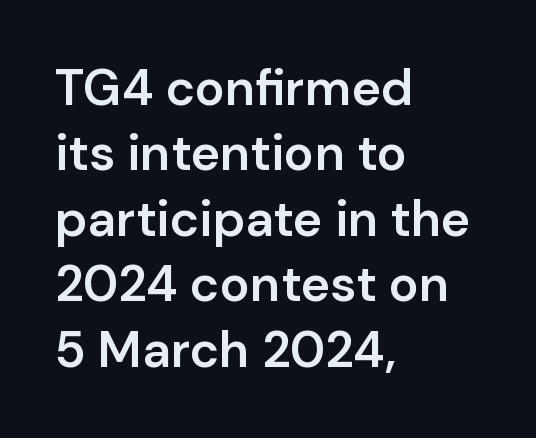
The line-height multiplier appears to be the usual default. The lettering stays uniformly vertical, giving the passage a roman look. Nope, no serifs anywhere on these letters. Horizontally, the lines are justified to the leading edge only. Unmarked baselines from the first word to the last.
